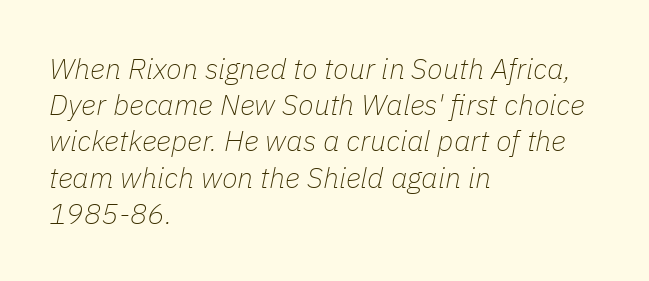
{"italic": "yes", "lean": "right", "slant_degrees": 11, "bold": "no", "weight": "thin", "width": "normal", "stroke_contrast": "low", "x_height": "medium", "monospaced": "no", "underline": "no", "align": "left", "line_spacing": "normal", "line_spacing_ratio": 1.25, "letter_spacing": "normal", "letter_spacing_em": 0.0, "glyph_px": 29}
